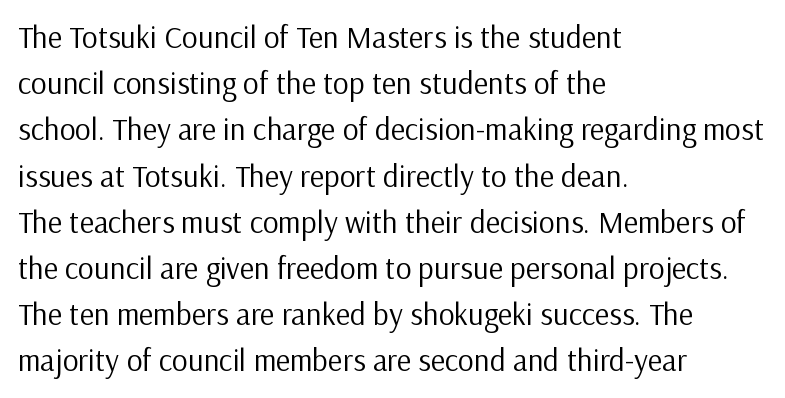
{"serif": "no", "italic": "no", "bold": "no", "weight": "regular", "width": "normal", "stroke_contrast": "low", "x_height": "medium", "monospaced": "no", "underline": "no", "align": "left", "line_spacing": "normal", "line_spacing_ratio": 1.49, "letter_spacing": "normal", "letter_spacing_em": 0.0, "glyph_px": 31}
